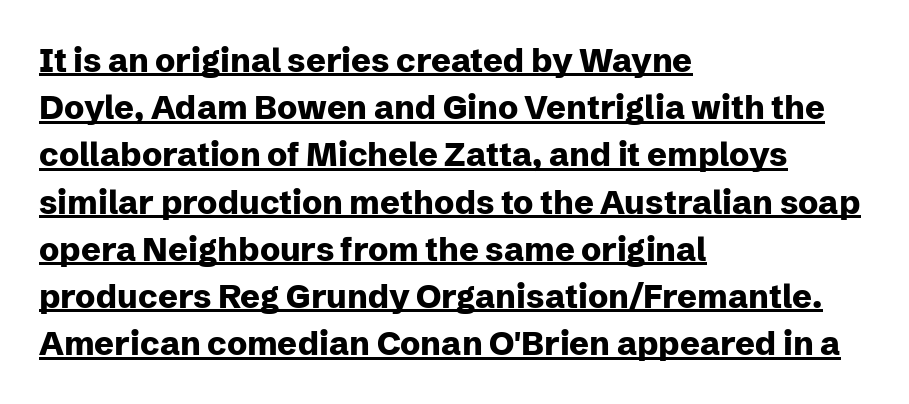
The image shows 33 px heavy sans-serif type, upright; set left-aligned, normal line spacing (1.43x), normal letter spacing, underlined; low stroke contrast and a medium x-height.
